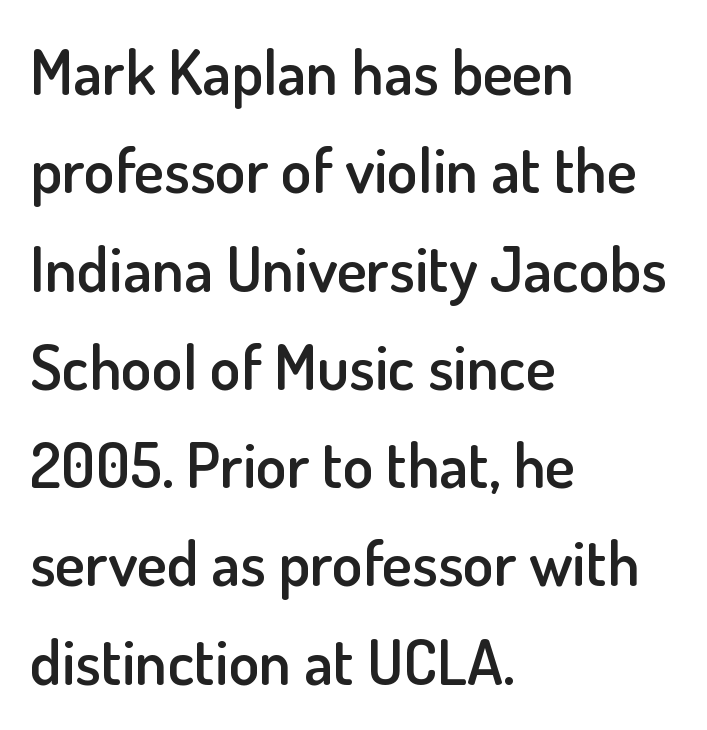
{"serif": "no", "italic": "no", "bold": "semi", "weight": "semibold", "width": "normal", "stroke_contrast": "low", "x_height": "small", "monospaced": "no", "underline": "no", "align": "left", "line_spacing": "normal", "line_spacing_ratio": 1.56, "letter_spacing": "normal", "letter_spacing_em": 0.0, "glyph_px": 63}
